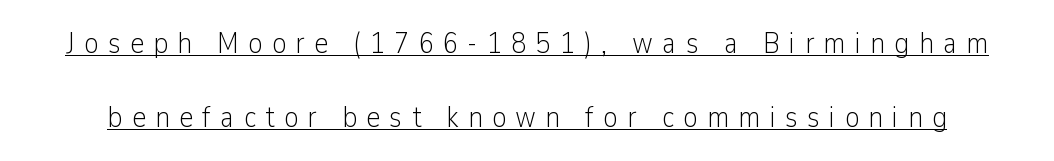
{"serif": "no", "italic": "no", "bold": "no", "weight": "light", "width": "condensed", "stroke_contrast": "low", "x_height": "medium", "monospaced": "no", "underline": "yes", "line_spacing": "loose", "line_spacing_ratio": 2.48, "letter_spacing": "wide", "letter_spacing_em": 0.31, "glyph_px": 30}
